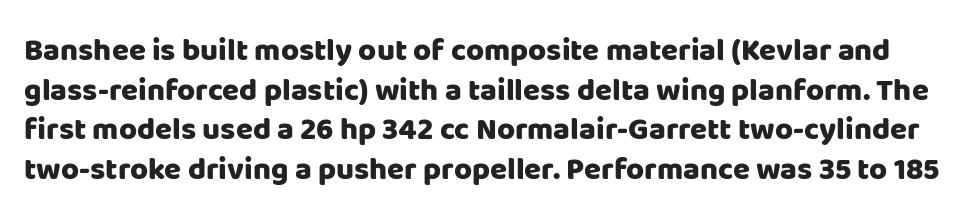
A typesetter would call this leading conventional body-copy spacing. Regarding serifs, this sample does without them. The letters advance in unequal steps, a hallmark of proportional type. Emphasis by weight is at full strength: bold. The letters stand straight up with perfectly vertical stems. What stands out about the letter spacing? Nothing — it is the standard amount.
